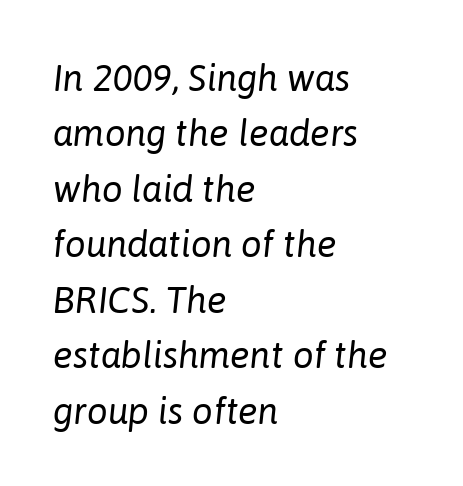
The image shows 37 px regular-weight type, italic (leaning right); set left-aligned, normal line spacing (1.5x), normal letter spacing, not underlined; low stroke contrast and a medium x-height.
